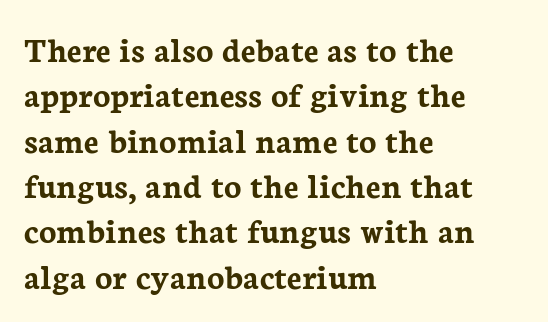
Check the space under the baseline: it is left empty. The font family rendered here belongs to the serif group. Left-aligned paragraph, ragged on the right. Designer's note — italics off, roman on.
